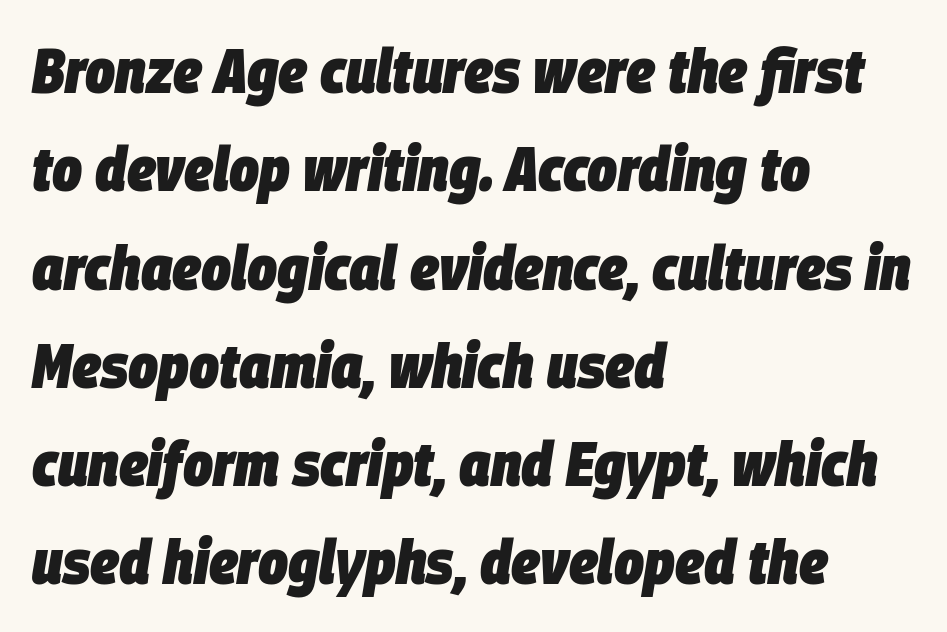
The image shows 63 px heavy, condensed type, italic (leaning right); set left-aligned, normal line spacing (1.56x), normal letter spacing, not underlined; low stroke contrast and a large x-height.
